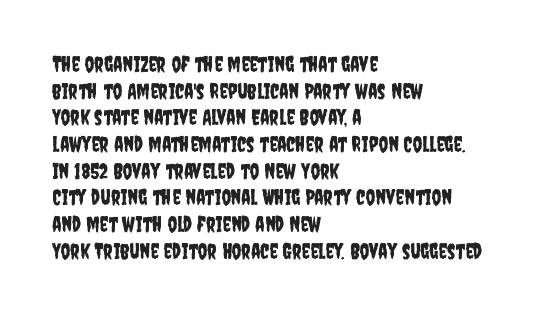
Successive baselines arrive at the customary interval. The space directly below the letters is spotless. The face used here is rendered with its standard letterfit. The rendering anchors every line to the left-hand side.
